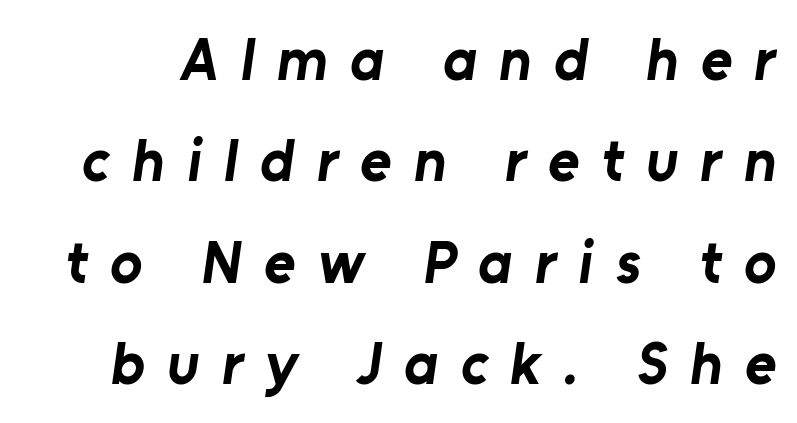
The image shows 60 px bold sans-serif type; set normal line spacing (1.69x), unusually wide letter spacing (+0.37 em), not underlined; low stroke contrast and a medium x-height.
